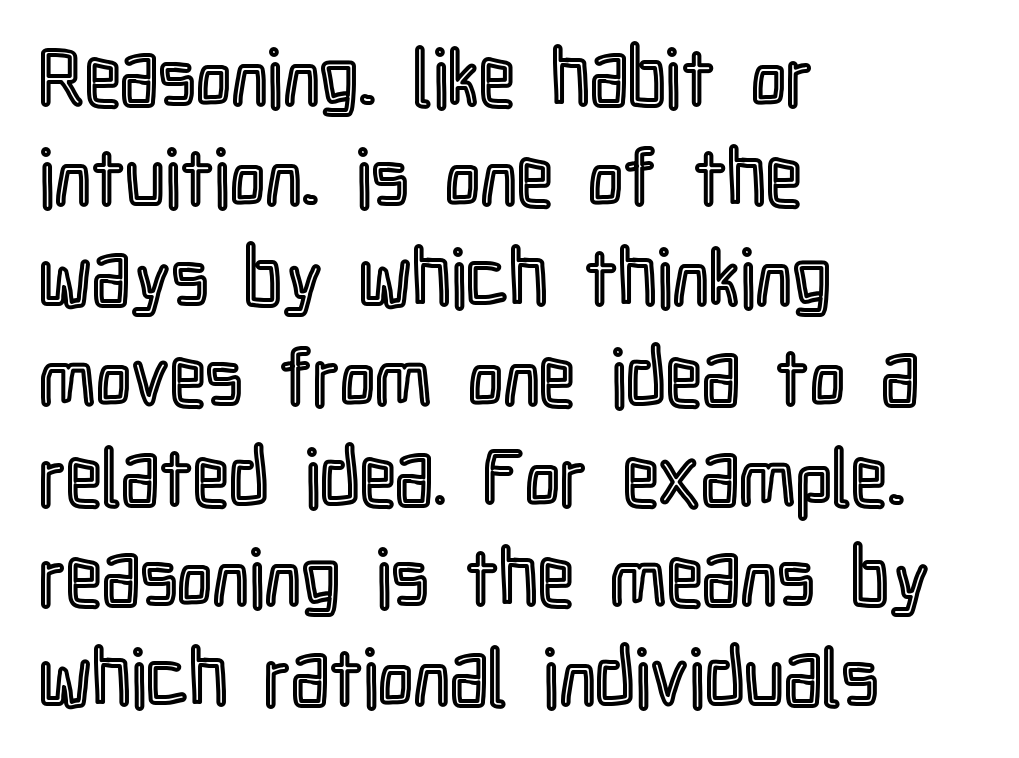
The image shows 80 px condensed type, upright; set left-aligned, normal line spacing (1.25x), normal letter spacing, not underlined; a medium x-height.
